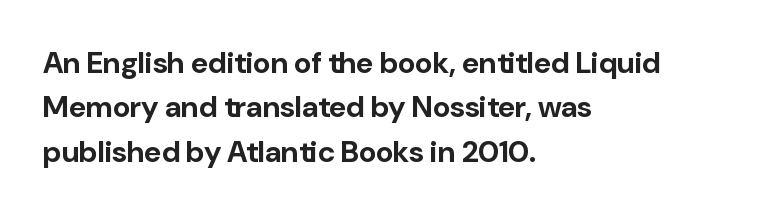
{"serif": "no", "italic": "no", "bold": "yes", "weight": "bold", "width": "normal", "stroke_contrast": "low", "x_height": "medium", "monospaced": "no", "underline": "no", "align": "left", "line_spacing": "normal", "line_spacing_ratio": 1.48, "letter_spacing": "normal", "letter_spacing_em": 0.0, "glyph_px": 30}
